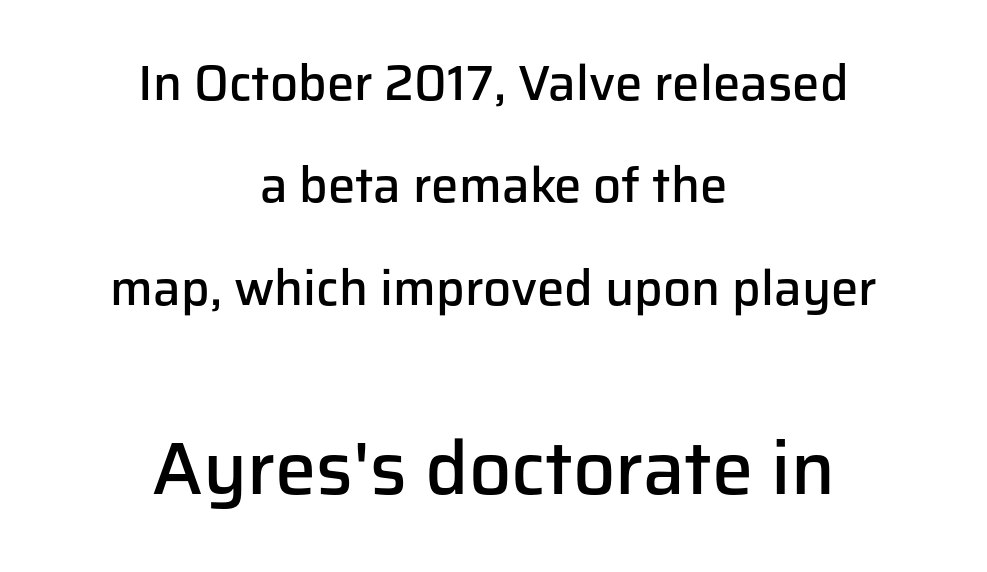
Q: Is the text bold? A: Semi-bold.
Q: Is the text italic (slanted)? A: No, it is upright.
Q: Is the typeface a serif or a sans-serif typeface? A: Sans-serif.
Q: Is the text underlined? A: No.
Q: How is the paragraph aligned? A: Centered.
Q: Is the spacing between letters normal or unusually wide? A: Normal.
Q: Is the spacing between lines tight, normal or loose? A: Loose.
Q: Which block of text is set in a larger size, the first (top) or the second (bottom)? A: The second (bottom) one.
Q: Width (condensed, normal, or wide)? A: Normal.
Q: Stroke contrast? A: Low.
Q: x-height? A: Medium.
Q: Monospaced? A: No.
